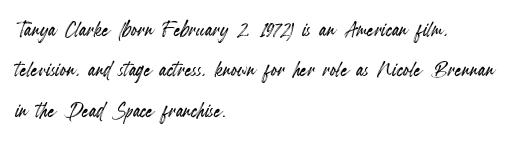
This block has exactly the height ordinary leading produces. Students, note that the glyphs here touch the page at normal intervals. Typeset ragged right — the left edge is the straight one.
